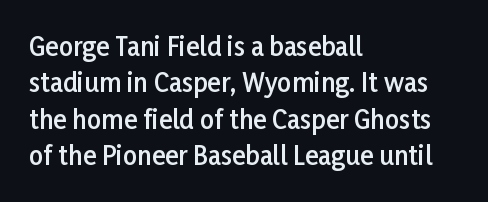
A somewhat darkened texture: the type is semibold rather than bold. If you drew a ruler down the left edge, every line would touch it. The zone under the glyphs is completely vacant. Ascenders rise straight up at ninety degrees. Caption: standard tracking, unaltered. Each new line begins a customary step beneath the previous one.
